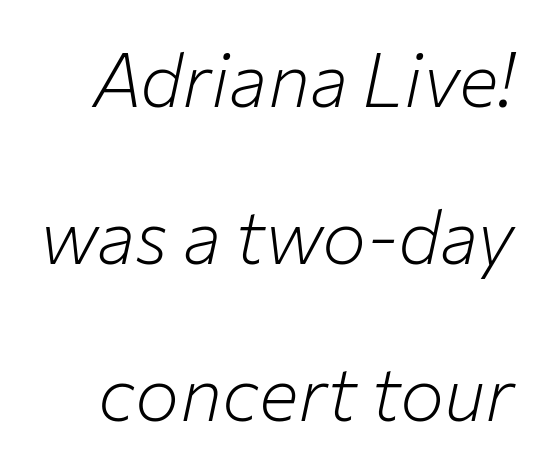
Q: Is the text bold? A: No.
Q: Is the text italic (slanted)? A: Yes, it leans right by about 12 degrees.
Q: Is the text underlined? A: No.
Q: Is the spacing between letters normal or unusually wide? A: Normal.
Q: Is the spacing between lines tight, normal or loose? A: Loose.
Q: Width (condensed, normal, or wide)? A: Normal.
Q: Stroke contrast? A: Low.
Q: x-height? A: Medium.
Q: Monospaced? A: No.
